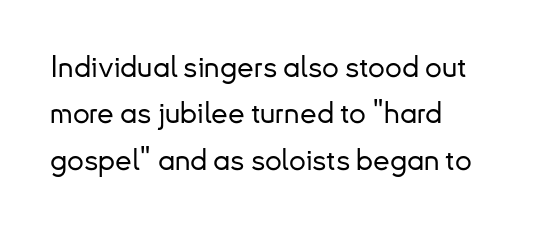
Q: Is the text italic (slanted)? A: No, it is upright.
Q: Is the typeface a serif or a sans-serif typeface? A: Sans-serif.
Q: Is the text underlined? A: No.
Q: How is the paragraph aligned? A: Left-aligned.
Q: Is the spacing between letters normal or unusually wide? A: Normal.
Q: Is the spacing between lines tight, normal or loose? A: Normal.
Q: Width (condensed, normal, or wide)? A: Normal.
Q: Stroke contrast? A: Low.
Q: x-height? A: Small.
Q: Monospaced? A: No.
